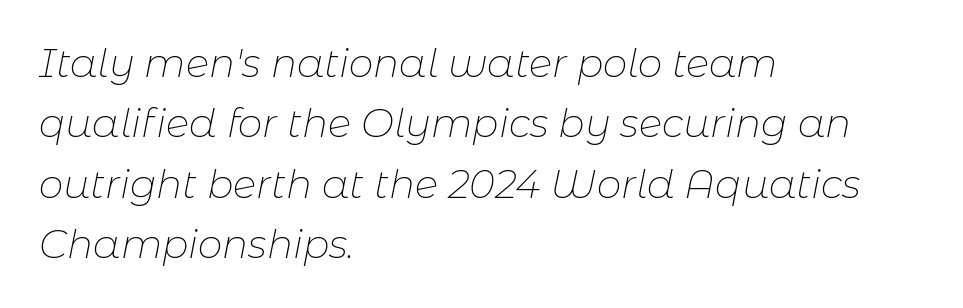
The typeface has the unassuming heft of standard copy or less. The designer left line spacing at the default. Emphasis-style slanted type is in use. Look at the tracking — it's just the regular setting, nothing added. A typesetter would call this proportional, since set widths differ per character.
